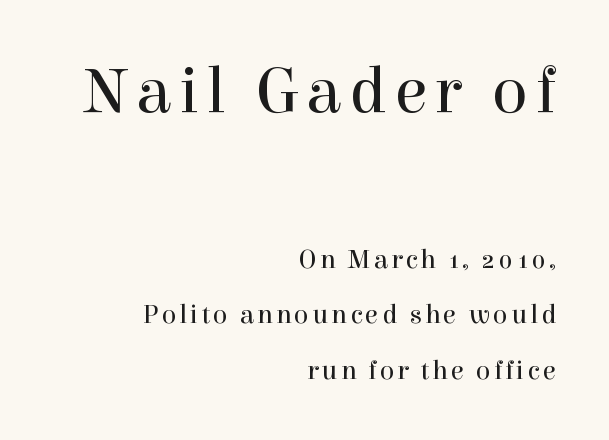
The image shows 67 px regular-weight serif type, upright; set right-aligned, loose line spacing (2.05x), not underlined; the first (top) block is 2.48x larger; a medium x-height.
